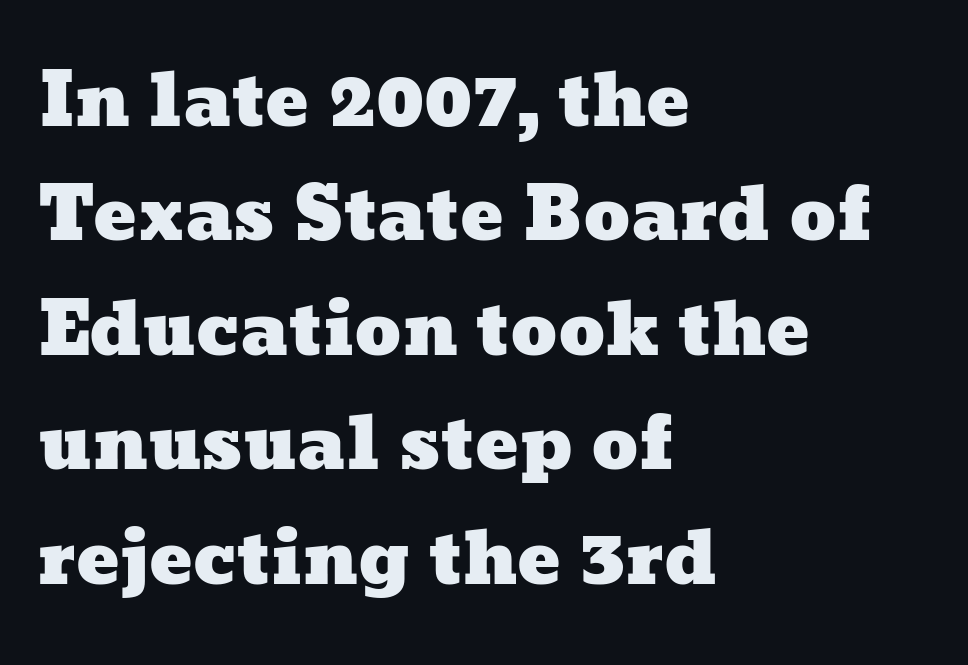
The image shows 72 px wide type; set left-aligned, normal line spacing (1.59x), normal letter spacing, not underlined; low stroke contrast and a medium x-height.
